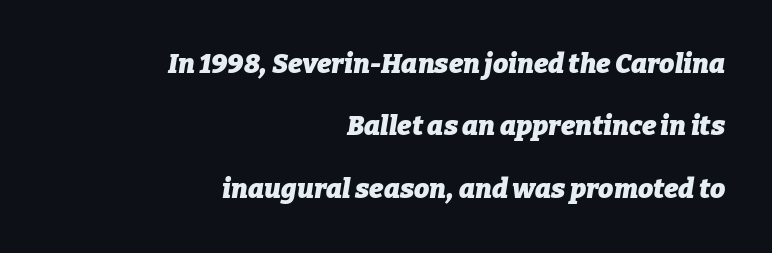
Q: Is the text bold? A: Yes.
Q: Is the text italic (slanted)? A: Yes, it leans right by about 9 degrees.
Q: Is the text underlined? A: No.
Q: How is the paragraph aligned? A: Right-aligned.
Q: Is the spacing between letters normal or unusually wide? A: Normal.
Q: Is the spacing between lines tight, normal or loose? A: Loose.
